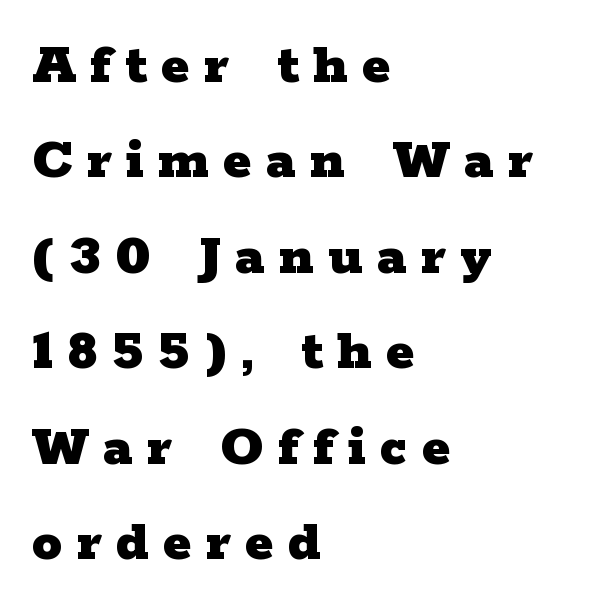
The image shows 60 px heavy, wide serif type, upright; set left-aligned, normal line spacing (1.59x), unusually wide letter spacing (+0.24 em), not underlined; low stroke contrast and a medium x-height.
